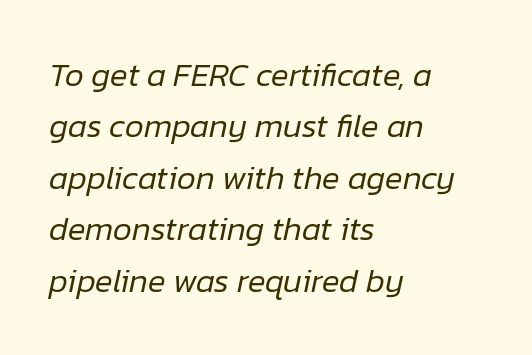
In terms of leading, this rendering sits right in the middle. Looks like regular typesetting: each glyph gets only the width it needs. Glance below the letters and you will spot only blank space. Emphasis-style slanted type is in use. Left-aligned paragraph, ragged on the right.
